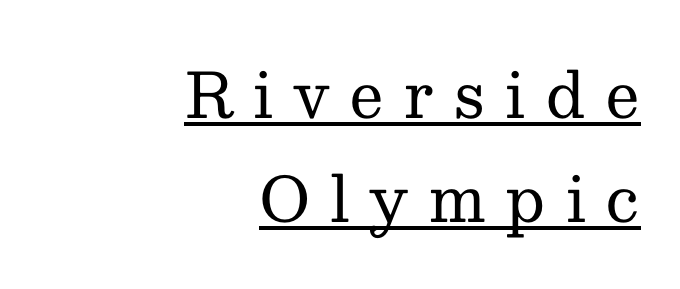
Q: Is the text bold? A: No.
Q: Is the text italic (slanted)? A: No, it is upright.
Q: Is the typeface a serif or a sans-serif typeface? A: Serif.
Q: Is the text underlined? A: Yes.
Q: How is the paragraph aligned? A: Right-aligned.
Q: Is the spacing between letters normal or unusually wide? A: Unusually wide.
Q: Is the spacing between lines tight, normal or loose? A: Normal.
Q: Width (condensed, normal, or wide)? A: Normal.
Q: Stroke contrast? A: Medium.
Q: x-height? A: Medium.
Q: Monospaced? A: No.
